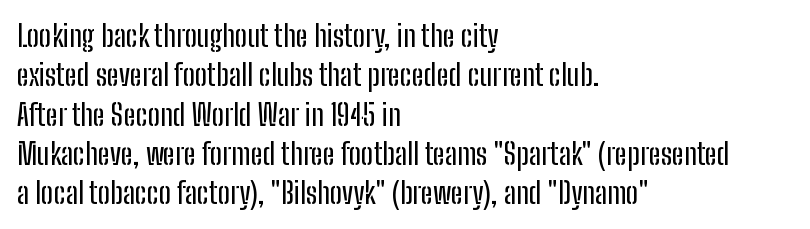
Bare-footed words on every line. Do the letters lean? They stand straight. Between one letter and the next there's only the usual sliver of space. Does the type have serifs? No, each stem ends abruptly. Leading: standard. Spacing verdict: proportional, widths tailored to each character.
